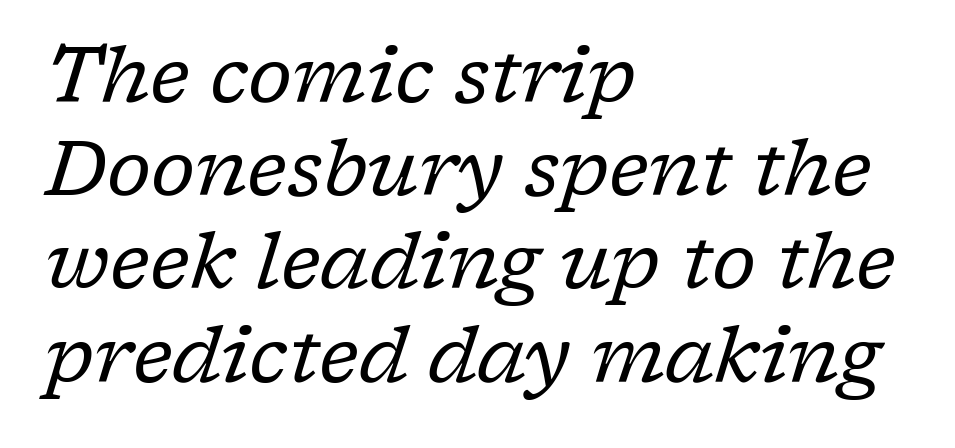
The image shows 77 px regular-weight serif type, italic (leaning right); set left-aligned, line spacing 1.21x, normal letter spacing, not underlined; low stroke contrast and a medium x-height.
